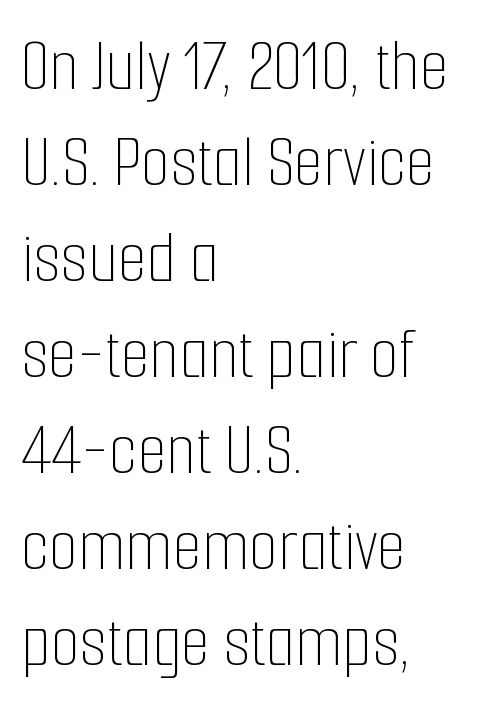
Honestly, the row spacing looks completely unremarkable. The glyphs are unaccompanied by any horizontal stroke below them. Characters remain perfectly vertical along every line. These lines keep a tight, regular rhythm from letter to letter. Counters stay open thanks to moderate or lighter strokes. Looks like regular typesetting: each glyph gets only the width it needs.
